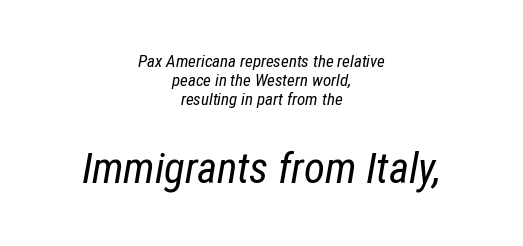
{"italic": "yes", "lean": "right", "slant_degrees": 12, "bold": "no", "weight": "regular", "width": "condensed", "stroke_contrast": "low", "x_height": "medium", "monospaced": "no", "underline": "no", "align": "center", "line_spacing": "tight", "line_spacing_ratio": 1.13, "letter_spacing": "normal", "letter_spacing_em": 0.0, "larger_block": "second", "size_ratio": 2.53, "glyph_px": 43}
